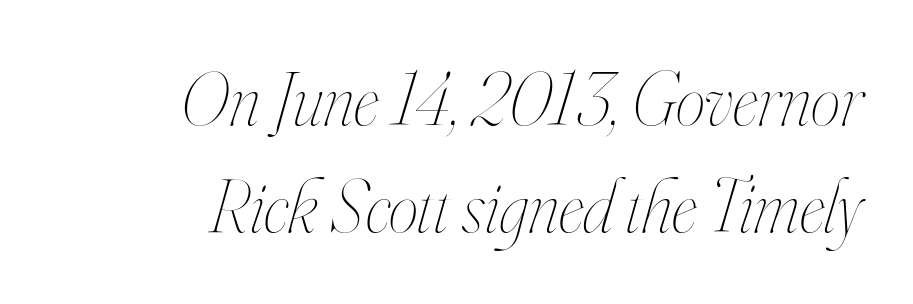
Q: Is the text bold? A: No.
Q: Is the text italic (slanted)? A: Yes, it leans right by about 16 degrees.
Q: Is the text underlined? A: No.
Q: How is the paragraph aligned? A: Right-aligned.
Q: Is the spacing between letters normal or unusually wide? A: Normal.
Q: Is the spacing between lines tight, normal or loose? A: Normal.
Q: Width (condensed, normal, or wide)? A: Condensed.
Q: Stroke contrast? A: High.
Q: x-height? A: Small.
Q: Monospaced? A: No.
